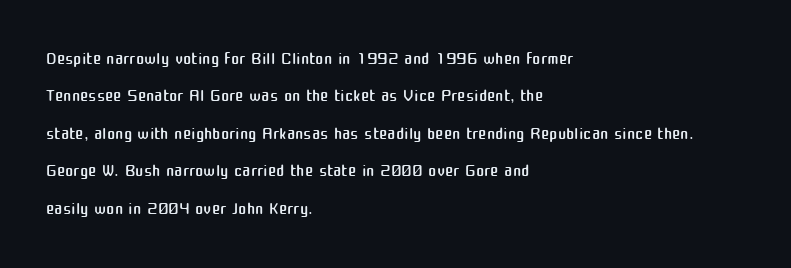
Q: Is the text bold? A: No.
Q: Is the text italic (slanted)? A: No, it is upright.
Q: Is the text underlined? A: No.
Q: How is the paragraph aligned? A: Left-aligned.
Q: Is the spacing between letters normal or unusually wide? A: Normal.
Q: Is the spacing between lines tight, normal or loose? A: Normal.
